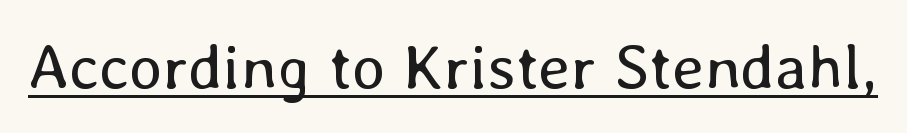
The image shows 64 px regular-weight type, upright; set normal letter spacing, underlined; low stroke contrast and a medium x-height.
